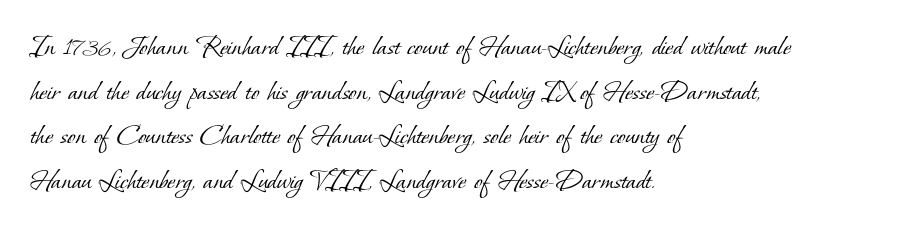
Reading down the block, your eye returns to a fixed left position each line. Looks like regular typesetting: each glyph gets only the width it needs. Regular leading. No letter is thick-stroked: the sample isn't bold. Each row of text sits above clean, open space. In terms of letterspacing, this is plain default setting.
